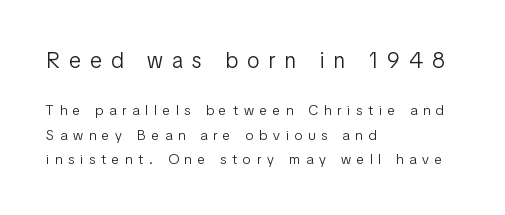
Q: Is the text bold? A: No.
Q: Is the text italic (slanted)? A: No, it is upright.
Q: Is the text underlined? A: No.
Q: How is the paragraph aligned? A: Left-aligned.
Q: Is the spacing between letters normal or unusually wide? A: Unusually wide.
Q: Which block of text is set in a larger size, the first (top) or the second (bottom)? A: The first (top) one.
